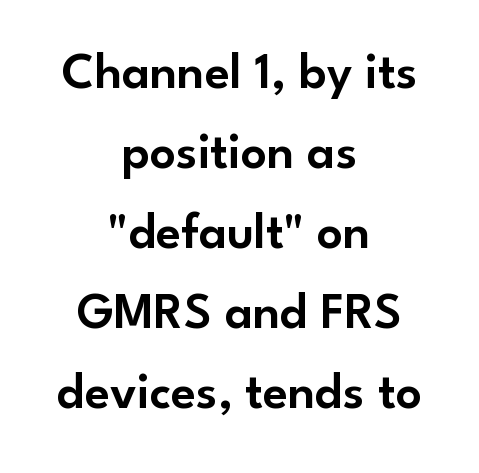
The image shows 51 px sans-serif type, upright; set centered, normal line spacing (1.57x), normal letter spacing, not underlined; low stroke contrast and a small x-height.
